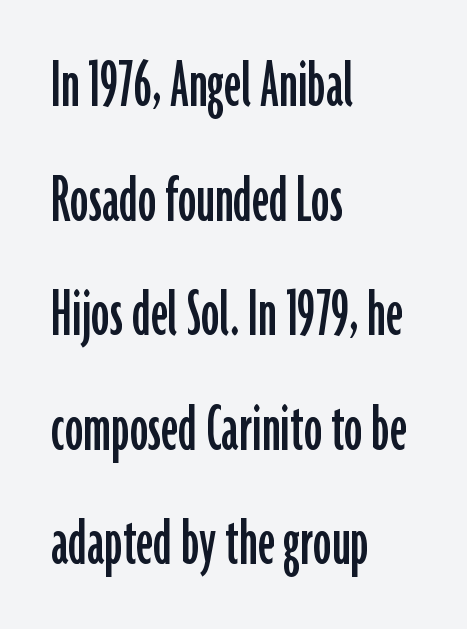
{"serif": "no", "italic": "no", "width": "condensed", "stroke_contrast": "low", "x_height": "medium", "monospaced": "no", "underline": "no", "align": "left", "line_spacing": "normal", "line_spacing_ratio": 1.57, "letter_spacing": "normal", "letter_spacing_em": 0.0, "glyph_px": 73}
